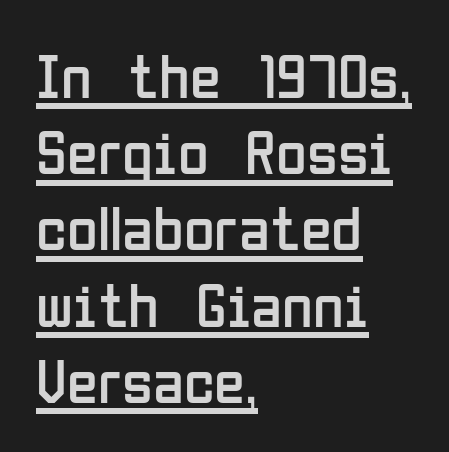
The image shows 63 px regular-weight, condensed sans-serif type, upright; set left-aligned, line spacing 1.21x, normal letter spacing, underlined; low stroke contrast and a medium x-height.
